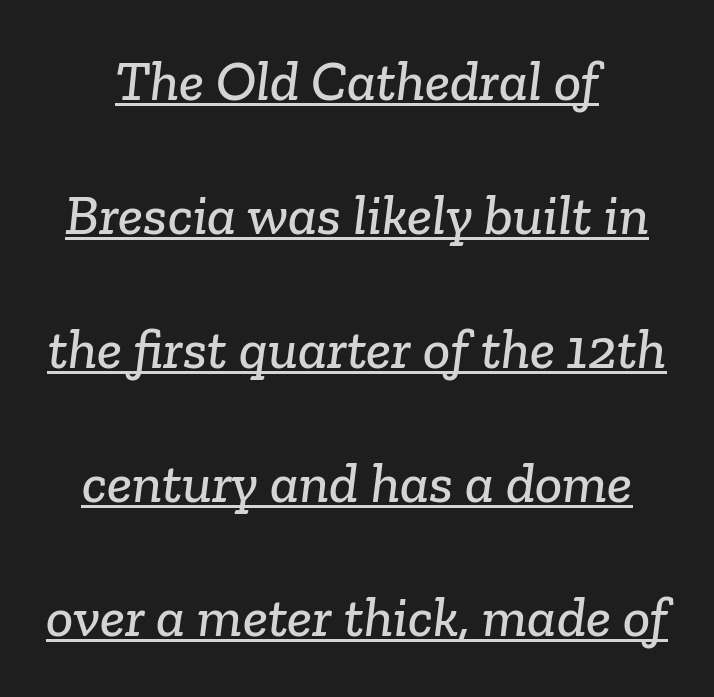
Q: Is the typeface a serif or a sans-serif typeface? A: Serif.
Q: Is the text underlined? A: Yes.
Q: How is the paragraph aligned? A: Centered.
Q: Is the spacing between letters normal or unusually wide? A: Normal.
Q: Is the spacing between lines tight, normal or loose? A: Loose.
Q: Width (condensed, normal, or wide)? A: Normal.
Q: Stroke contrast? A: Low.
Q: x-height? A: Medium.
Q: Monospaced? A: No.
